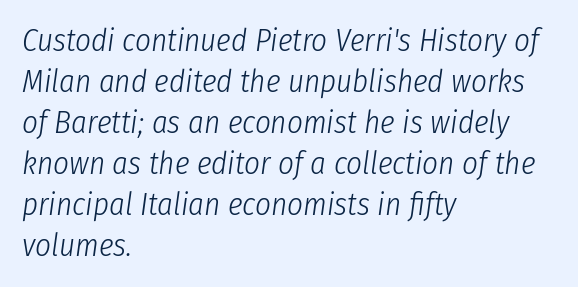
The image shows 31 px light, condensed type, italic (leaning right); set left-aligned, normal line spacing (1.32x), normal letter spacing, not underlined; low stroke contrast and a medium x-height.
